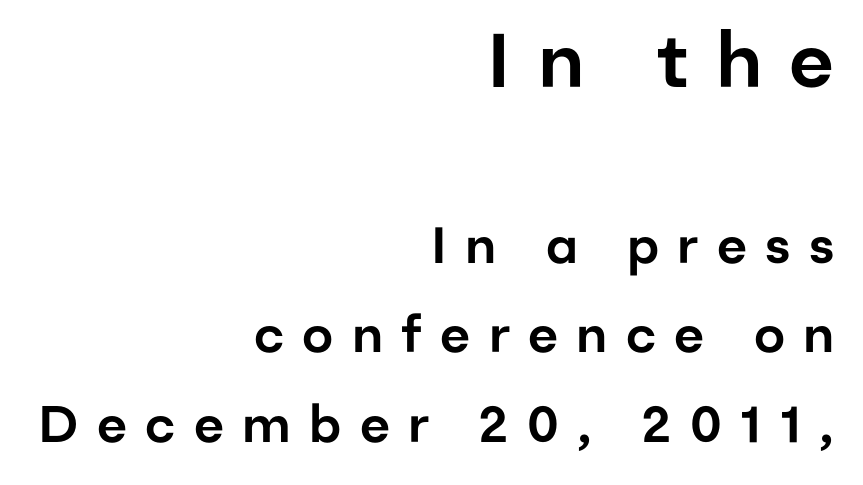
{"serif": "no", "italic": "no", "width": "normal", "stroke_contrast": "low", "x_height": "medium", "monospaced": "no", "underline": "no", "align": "right", "line_spacing_ratio": 1.76, "letter_spacing": "wide", "letter_spacing_em": 0.36, "larger_block": "first", "size_ratio": 1.49, "glyph_px": 76}
